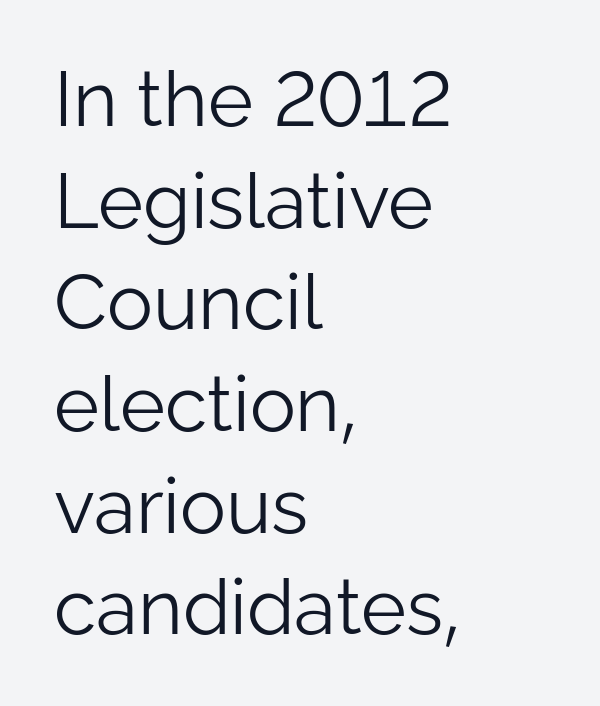
Q: Is the text bold? A: No.
Q: Is the text italic (slanted)? A: No, it is upright.
Q: Is the typeface a serif or a sans-serif typeface? A: Sans-serif.
Q: Is the text underlined? A: No.
Q: How is the paragraph aligned? A: Left-aligned.
Q: Is the spacing between letters normal or unusually wide? A: Normal.
Q: Is the spacing between lines tight, normal or loose? A: Normal.
Q: Width (condensed, normal, or wide)? A: Normal.
Q: Stroke contrast? A: Low.
Q: x-height? A: Medium.
Q: Monospaced? A: No.
